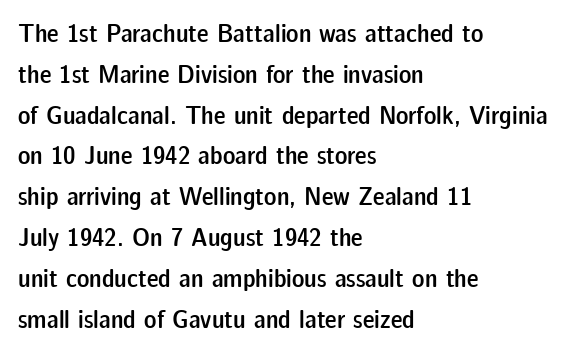
Q: Is the text bold? A: Semi-bold.
Q: Is the text italic (slanted)? A: No, it is upright.
Q: Is the text underlined? A: No.
Q: How is the paragraph aligned? A: Left-aligned.
Q: Is the spacing between letters normal or unusually wide? A: Normal.
Q: Is the spacing between lines tight, normal or loose? A: Normal.
